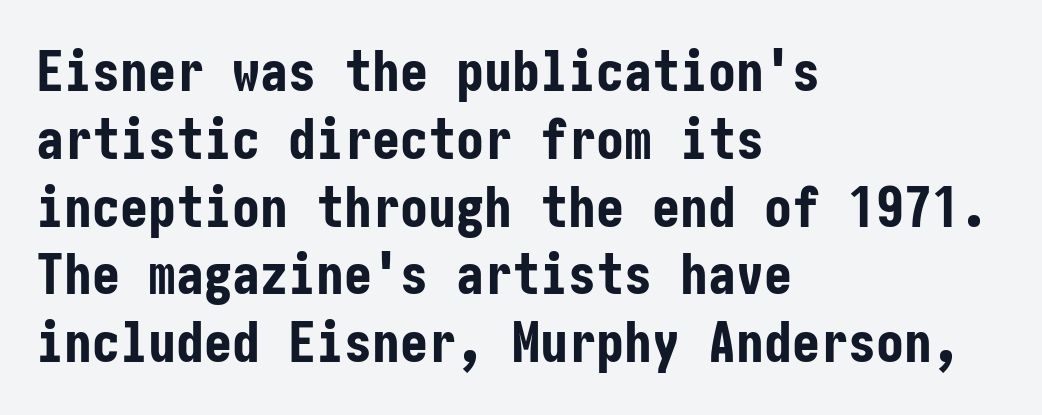
The image shows 56 px bold, condensed sans-serif type, upright; set left-aligned, line spacing 1.21x, normal letter spacing, not underlined; low stroke contrast and a medium x-height.
